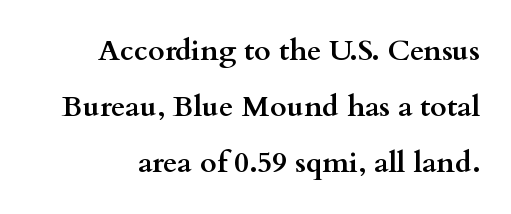
The image shows 29 px semibold, wide serif type, upright; set loose line spacing (1.93x), normal letter spacing, not underlined; medium stroke contrast and a small x-height.
